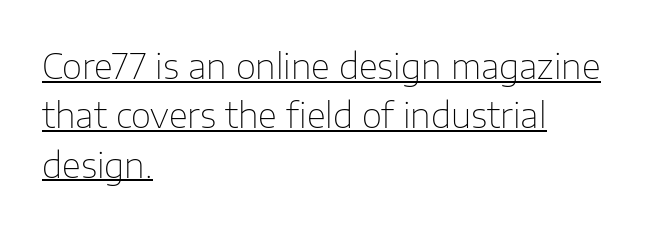
The image shows 35 px thin sans-serif type, upright; set left-aligned, normal line spacing (1.41x), normal letter spacing, underlined; low stroke contrast and a medium x-height.
